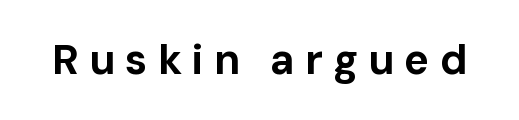
No italicization has been applied; the sample stays upright. The type family on display is of the sans-serif kind. Character widths vary here, with narrow letters taking less room than wide ones. The glyphs are unaccompanied by any horizontal stroke below them. Does the weight exceed regular? Yes, all the way to bold.
